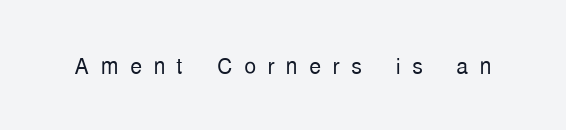
Ordinary non-slanted type is in use. Vertical stems look standard width or narrower in stroke. Does the type have serifs? No, each stem ends abruptly. You could not count columns in this text — the font is proportionally spaced. Type without underlining.
